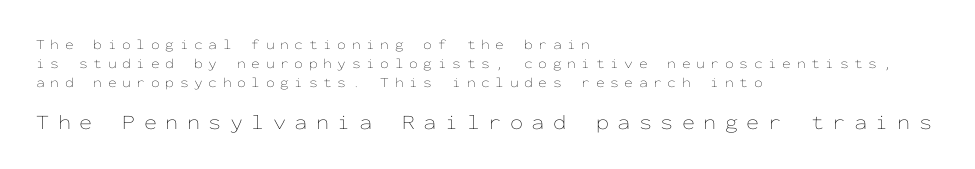
Q: Is the text bold? A: No.
Q: Is the text italic (slanted)? A: No, it is upright.
Q: Is the text underlined? A: No.
Q: How is the paragraph aligned? A: Left-aligned.
Q: Is the spacing between letters normal or unusually wide? A: Unusually wide.
Q: Is the spacing between lines tight, normal or loose? A: Normal.
Q: Which block of text is set in a larger size, the first (top) or the second (bottom)? A: The second (bottom) one.
